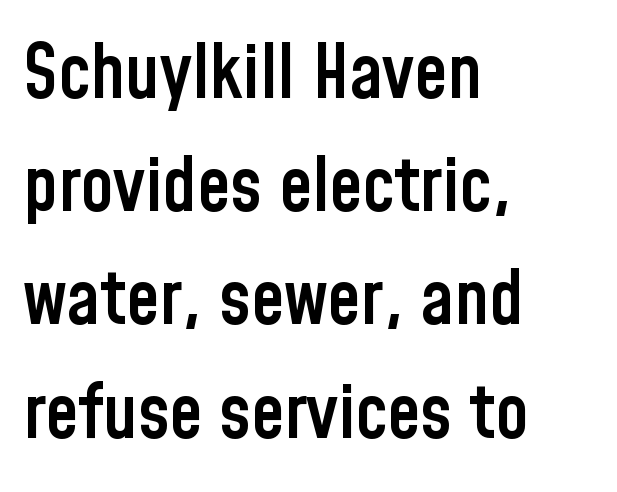
{"serif": "no", "italic": "no", "bold": "semi", "weight": "semibold", "width": "condensed", "stroke_contrast": "low", "x_height": "medium", "monospaced": "no", "underline": "no", "align": "left", "line_spacing": "normal", "line_spacing_ratio": 1.51, "letter_spacing": "normal", "letter_spacing_em": 0.0, "glyph_px": 75}
